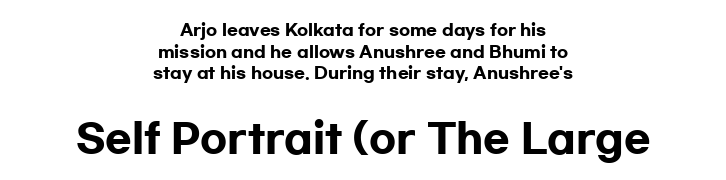
{"serif": "no", "italic": "no", "bold": "yes", "weight": "heavy", "width": "wide", "stroke_contrast": "low", "x_height": "medium", "monospaced": "no", "underline": "no", "align": "center", "line_spacing": "normal", "line_spacing_ratio": 1.35, "letter_spacing": "normal", "letter_spacing_em": 0.0, "larger_block": "second", "size_ratio": 2.44, "glyph_px": 39}
